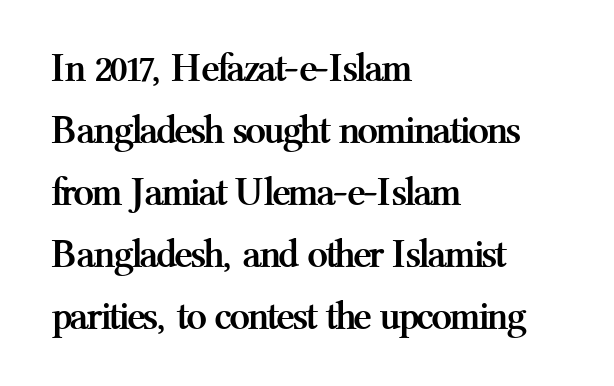
The image shows 41 px semibold serif type, upright; set left-aligned, normal line spacing (1.51x), normal letter spacing, not underlined; medium stroke contrast and a medium x-height.
